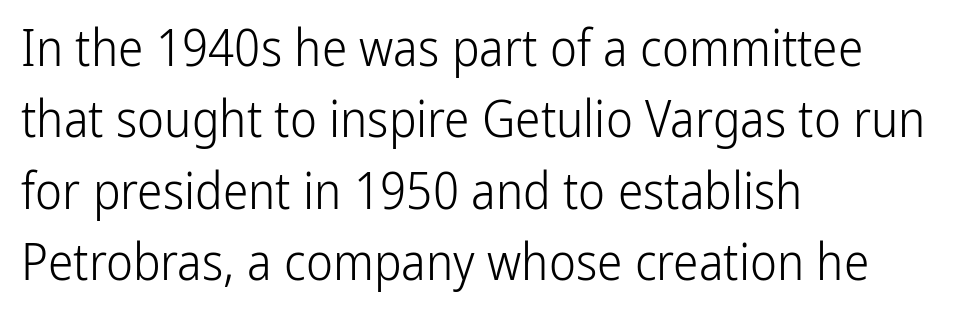
The image shows 51 px light, condensed sans-serif type, upright; set left-aligned, normal line spacing (1.4x), normal letter spacing, not underlined; low stroke contrast and a medium x-height.
